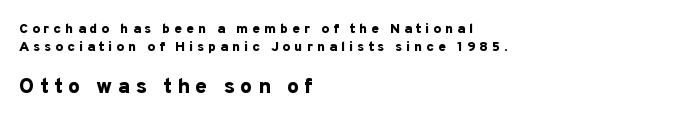
{"italic": "no", "bold": "yes", "underline": "no", "align": "left", "line_spacing": "normal", "line_spacing_ratio": 1.29, "letter_spacing": "wide", "letter_spacing_em": 0.27, "larger_block": "second", "size_ratio": 1.5, "glyph_px": 21}
